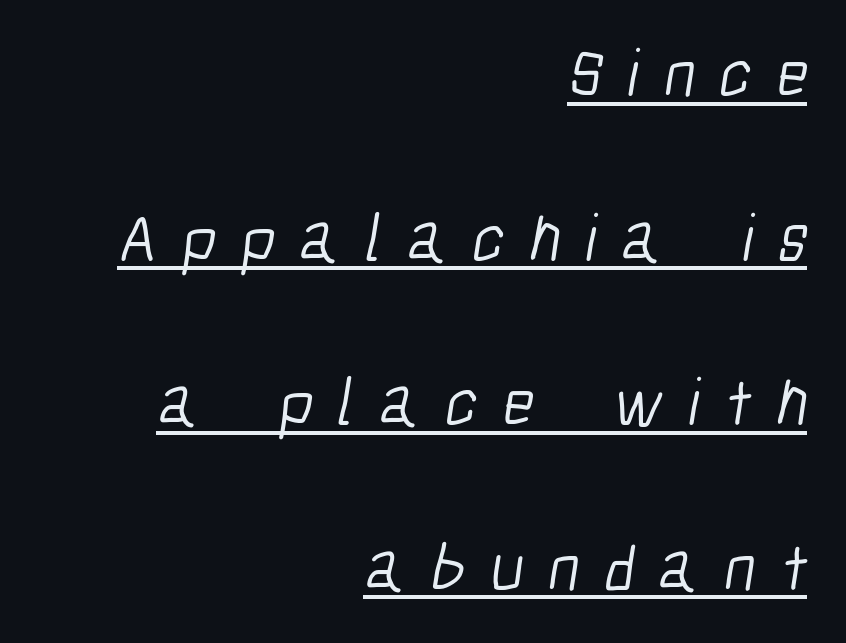
Q: Is the text bold? A: No.
Q: Is the typeface a serif or a sans-serif typeface? A: Sans-serif.
Q: Is the text underlined? A: Yes.
Q: How is the paragraph aligned? A: Right-aligned.
Q: Is the spacing between letters normal or unusually wide? A: Unusually wide.
Q: Is the spacing between lines tight, normal or loose? A: Loose.
Q: Width (condensed, normal, or wide)? A: Condensed.
Q: Stroke contrast? A: Low.
Q: x-height? A: Medium.
Q: Monospaced? A: No.
